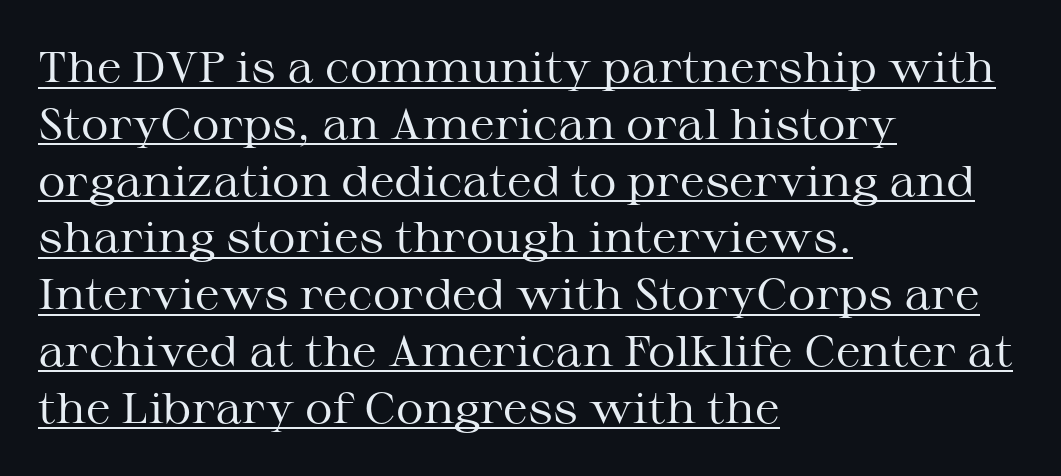
{"serif": "yes", "italic": "no", "bold": "no", "weight": "regular", "width": "wide", "stroke_contrast": "medium", "x_height": "medium", "monospaced": "no", "underline": "yes", "align": "left", "line_spacing": "normal", "line_spacing_ratio": 1.32, "letter_spacing": "normal", "letter_spacing_em": 0.0, "glyph_px": 43}
